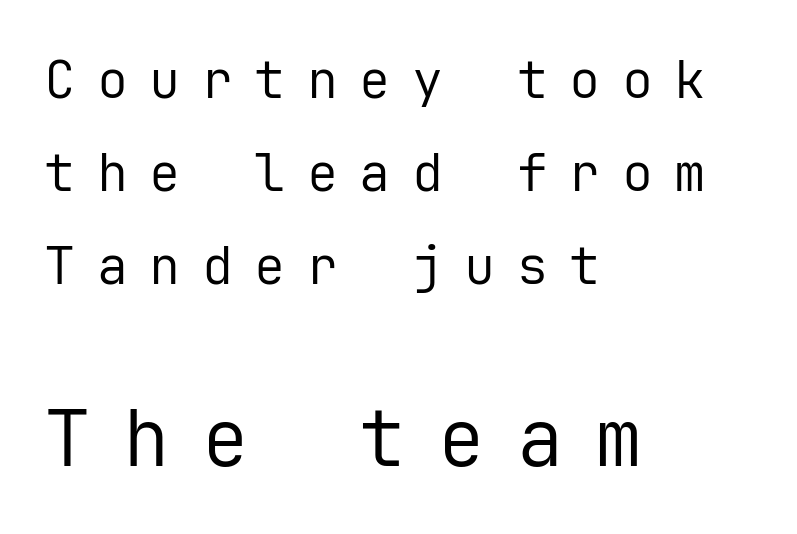
{"serif": "no", "italic": "no", "bold": "no", "weight": "regular", "width": "normal", "stroke_contrast": "low", "x_height": "medium", "monospaced": "yes", "underline": "no", "align": "left", "line_spacing_ratio": 1.79, "letter_spacing": "wide", "letter_spacing_em": 0.41, "larger_block": "second", "size_ratio": 1.5, "glyph_px": 78}
